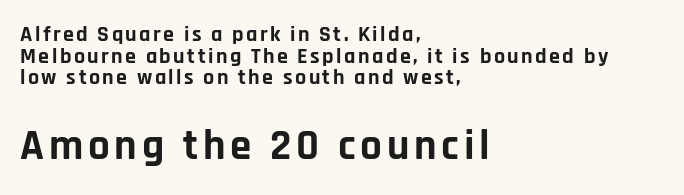
{"serif": "no", "italic": "no", "bold": "yes", "weight": "bold", "width": "normal", "stroke_contrast": "low", "x_height": "large", "monospaced": "no", "underline": "no", "align": "left", "line_spacing": "tight", "line_spacing_ratio": 0.98, "larger_block": "second", "size_ratio": 1.95, "glyph_px": 43}
